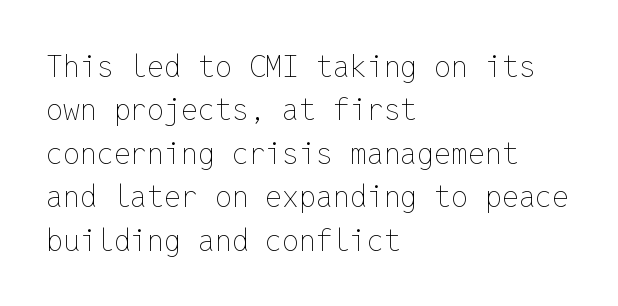
The image shows 30 px thin type, upright, monospaced; set left-aligned, normal line spacing (1.45x), normal letter spacing, not underlined; low stroke contrast and a medium x-height.
